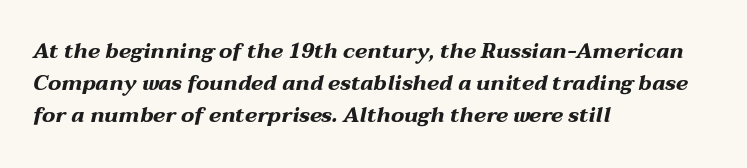
Q: Is the text bold? A: Yes.
Q: Is the text italic (slanted)? A: Yes, it leans right by about 12 degrees.
Q: Is the text underlined? A: No.
Q: How is the paragraph aligned? A: Left-aligned.
Q: Is the spacing between letters normal or unusually wide? A: Normal.
Q: Is the spacing between lines tight, normal or loose? A: Normal.
